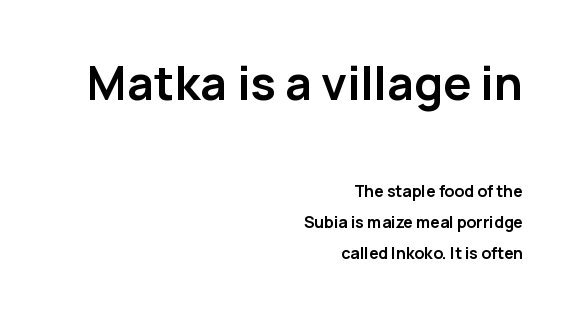
The image shows 47 px semibold sans-serif type, upright; set right-aligned, loose line spacing (1.96x), normal letter spacing, not underlined; the first (top) block is 2.94x larger; low stroke contrast and a medium x-height.
